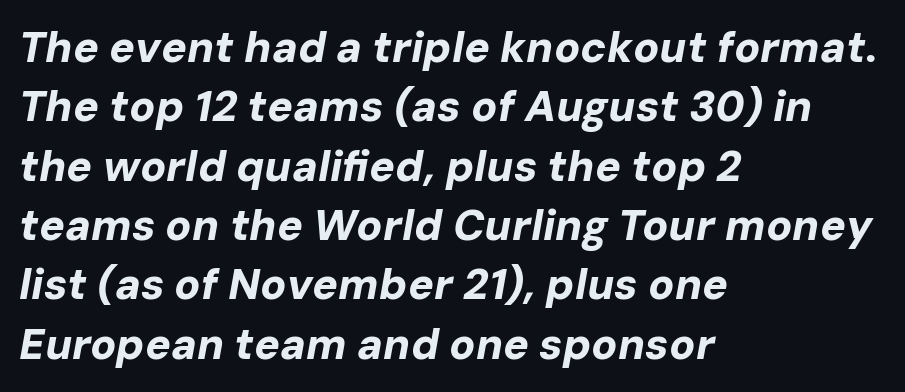
{"italic": "yes", "lean": "right", "slant_degrees": 10, "bold": "yes", "weight": "bold", "width": "normal", "stroke_contrast": "low", "x_height": "medium", "monospaced": "no", "underline": "no", "align": "left", "line_spacing": "normal", "line_spacing_ratio": 1.38, "letter_spacing": "normal", "letter_spacing_em": 0.0, "glyph_px": 43}
